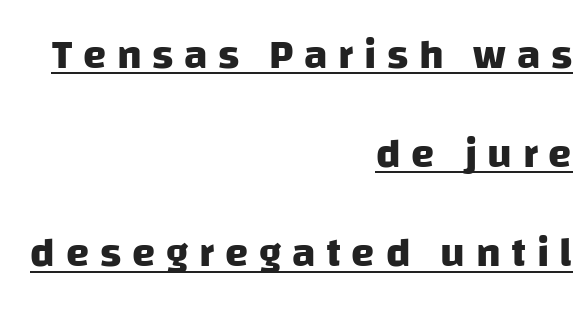
The image shows 42 px heavy sans-serif type; set right-aligned, loose line spacing (2.36x), unusually wide letter spacing (+0.25 em), underlined; low stroke contrast and a large x-height.
